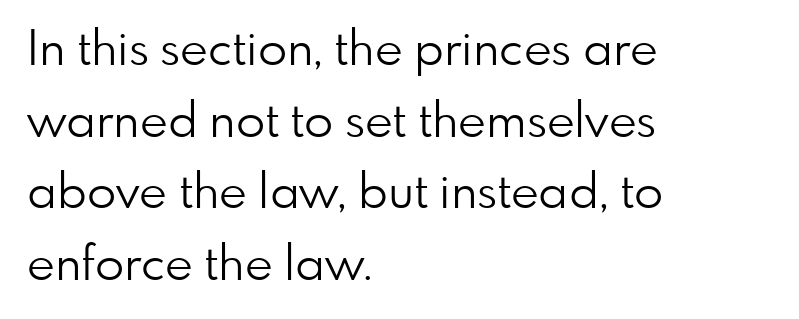
Each row of text sits above clean, open space. Does the copy run flush right? No — it runs flush left. Compared with a typical body face, this is equally light or lighter still. Italic: no, the glyphs are upright roman.
